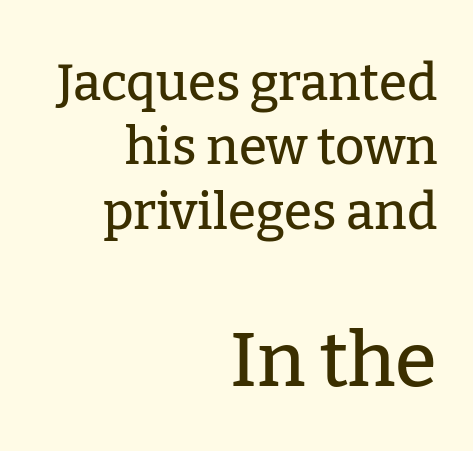
{"serif": "yes", "italic": "no", "width": "normal", "stroke_contrast": "low", "x_height": "medium", "monospaced": "no", "underline": "no", "align": "right", "line_spacing": "normal", "line_spacing_ratio": 1.26, "letter_spacing": "normal", "letter_spacing_em": 0.0, "larger_block": "second", "size_ratio": 1.49, "glyph_px": 76}
